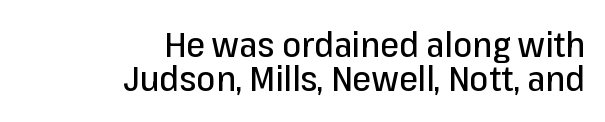
{"serif": "no", "italic": "no", "width": "normal", "stroke_contrast": "low", "x_height": "medium", "monospaced": "no", "underline": "no", "align": "right", "line_spacing": "tight", "line_spacing_ratio": 1.01, "letter_spacing": "normal", "letter_spacing_em": 0.0, "glyph_px": 34}
